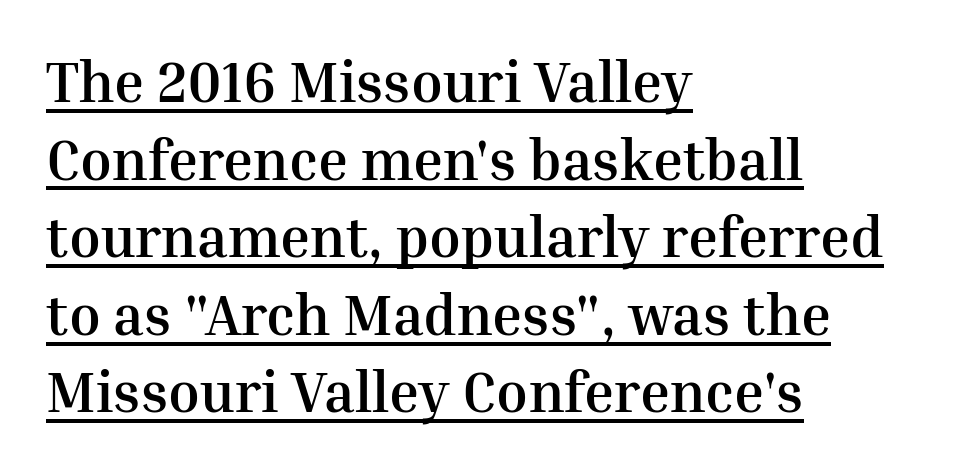
The rag falls on the right side of this text block. Does a line run under the words? Yes, clearly. The font's upright variant was chosen for this text. Each glyph is drawn with heavy, bold strokes.
